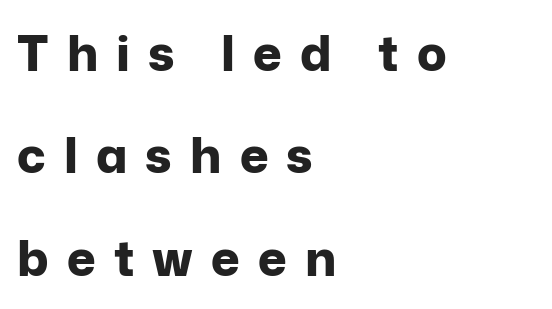
Stroke terminals: plain, sans-serif. The rag falls on the right side of this text block. Think of a printed novel: that variable character pitch is what you see here. Every character sits straight up, as roman type does. Horizontal bands of white between lines are thick stripes.
